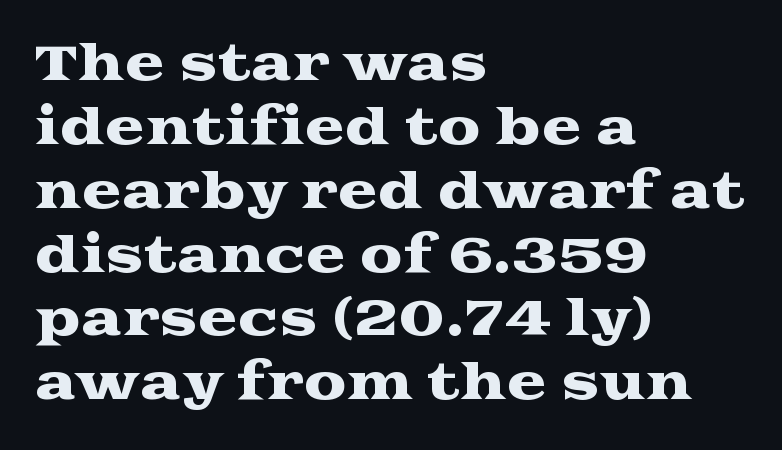
Plain, unruled lines of type. The glyphs in this specimen are seriffed. A normal amount of white space separates one row of letters from the next. The compositor pushed each line to the left boundary. In terms of posture, this sample is upright. Is this a fixed-width face? No — the glyphs have proportional, varying widths.
